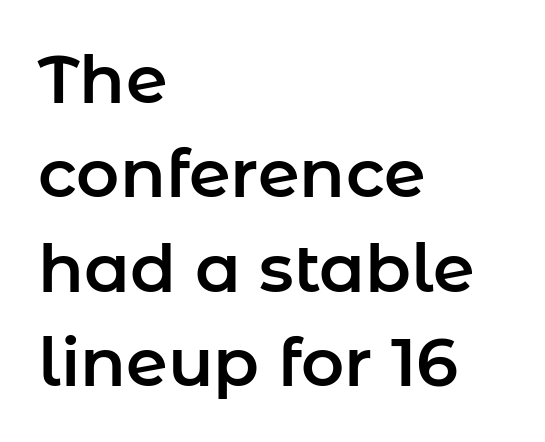
{"serif": "no", "italic": "no", "width": "normal", "stroke_contrast": "low", "x_height": "medium", "monospaced": "no", "underline": "no", "align": "left", "line_spacing": "normal", "line_spacing_ratio": 1.41, "letter_spacing": "normal", "letter_spacing_em": 0.0, "glyph_px": 67}
